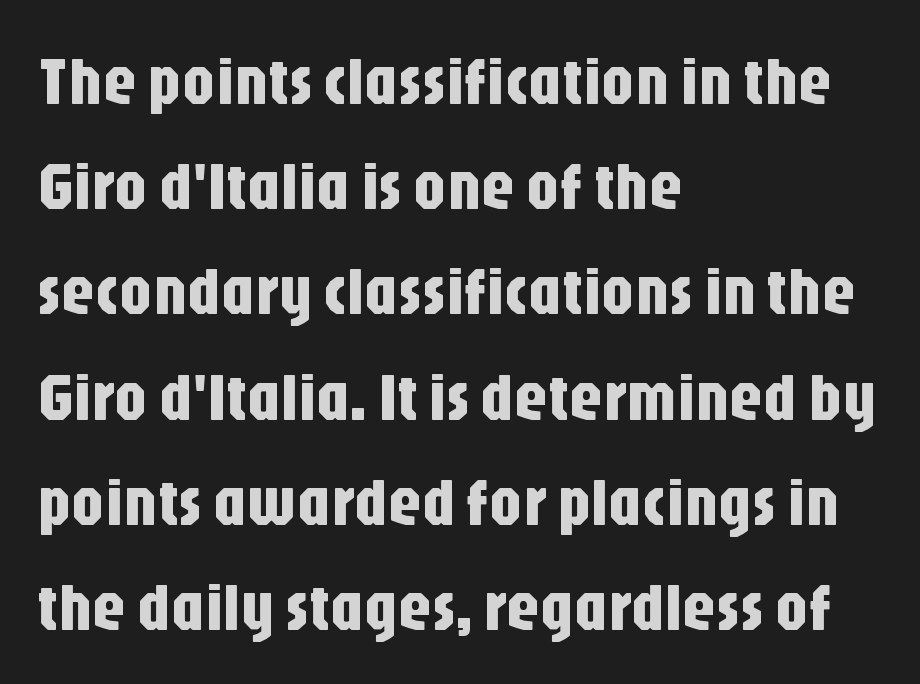
Q: Is the text italic (slanted)? A: No, it is upright.
Q: Is the typeface a serif or a sans-serif typeface? A: Sans-serif.
Q: Is the text underlined? A: No.
Q: How is the paragraph aligned? A: Left-aligned.
Q: Is the spacing between letters normal or unusually wide? A: Normal.
Q: Is the spacing between lines tight, normal or loose? A: Normal.
Q: Width (condensed, normal, or wide)? A: Condensed.
Q: Stroke contrast? A: Low.
Q: x-height? A: Large.
Q: Monospaced? A: No.
